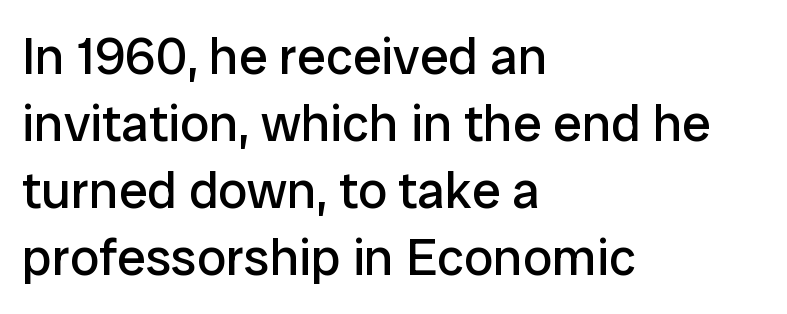
{"serif": "no", "italic": "no", "bold": "no", "weight": "regular", "width": "normal", "stroke_contrast": "low", "x_height": "medium", "monospaced": "no", "underline": "no", "align": "left", "line_spacing": "normal", "line_spacing_ratio": 1.29, "letter_spacing": "normal", "letter_spacing_em": 0.0, "glyph_px": 52}
